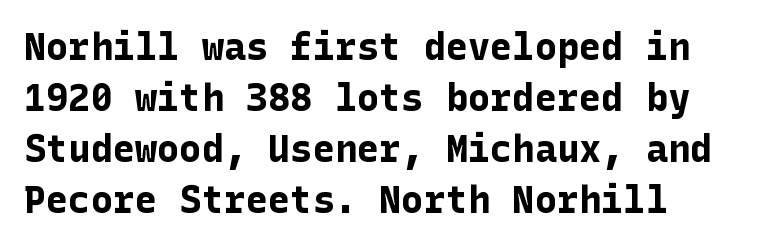
Honestly, the letter spacing is just normal — you wouldn't notice it. The block of text has a typical density, with ordinary space between rows. The letters are bold, with thick, heavy strokes. Nope, no serifs anywhere on these letters.
